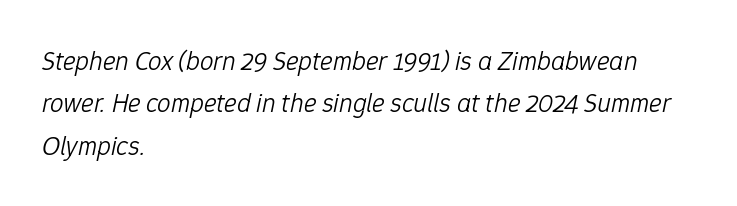
Q: Is the text bold? A: No.
Q: Is the text italic (slanted)? A: Yes, it leans right by about 12 degrees.
Q: Is the text underlined? A: No.
Q: How is the paragraph aligned? A: Left-aligned.
Q: Is the spacing between letters normal or unusually wide? A: Normal.
Q: Is the spacing between lines tight, normal or loose? A: Normal.
